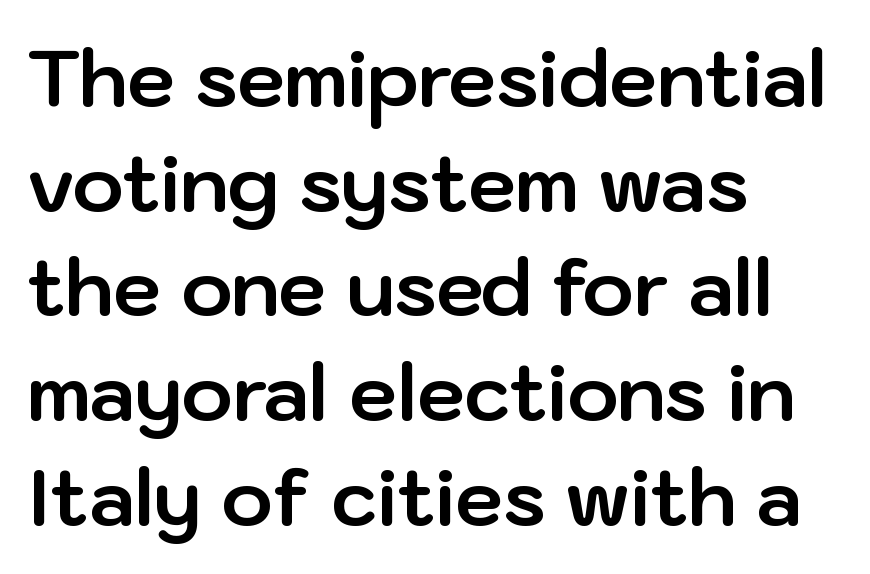
Spacing verdict: proportional, widths tailored to each character. The tracking reads as untouched default to a designer's eye. Is the type bold? Yes — the strokes are clearly thick and heavy. This rendering features lettering with no underline.
